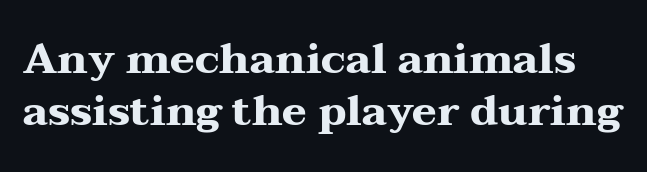
{"serif": "yes", "italic": "no", "bold": "yes", "weight": "heavy", "width": "wide", "stroke_contrast": "medium", "x_height": "medium", "monospaced": "no", "underline": "no", "line_spacing_ratio": 1.24, "letter_spacing": "normal", "letter_spacing_em": 0.0, "glyph_px": 42}
